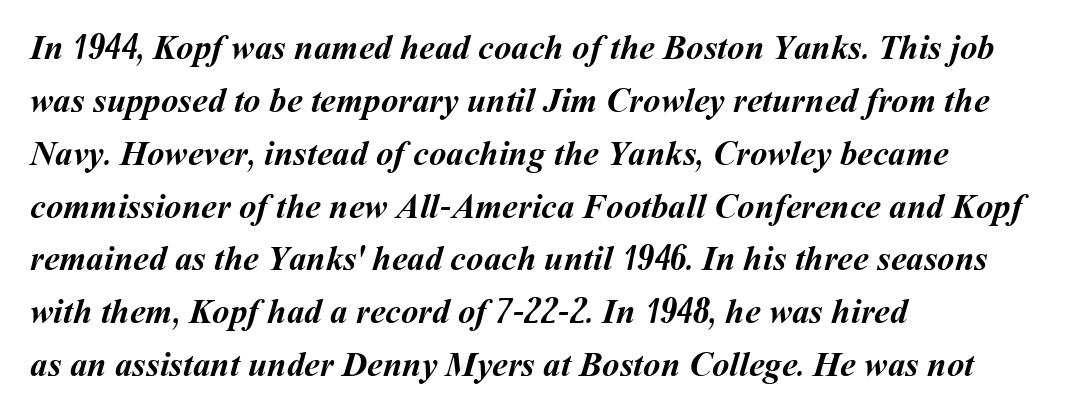
The image shows 35 px semibold type; set left-aligned, normal line spacing (1.51x), normal letter spacing, not underlined; medium stroke contrast and a medium x-height.
